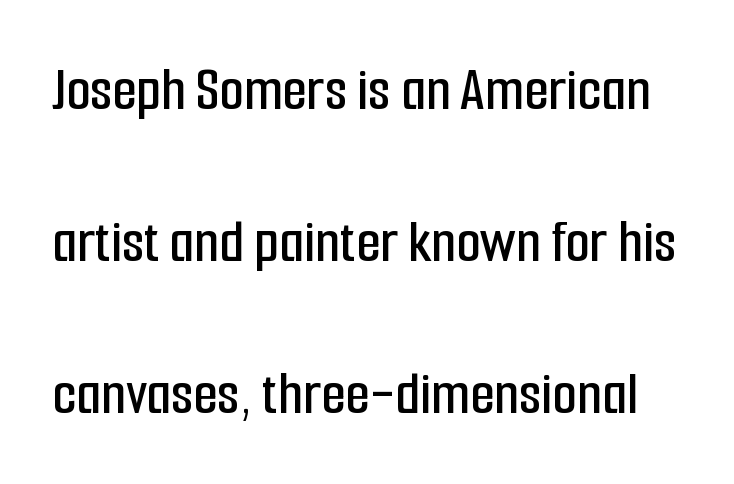
Q: Is the text italic (slanted)? A: No, it is upright.
Q: Is the typeface a serif or a sans-serif typeface? A: Sans-serif.
Q: Is the text underlined? A: No.
Q: Is the spacing between letters normal or unusually wide? A: Normal.
Q: Is the spacing between lines tight, normal or loose? A: Loose.
Q: Width (condensed, normal, or wide)? A: Condensed.
Q: Stroke contrast? A: Low.
Q: x-height? A: Medium.
Q: Monospaced? A: No.
